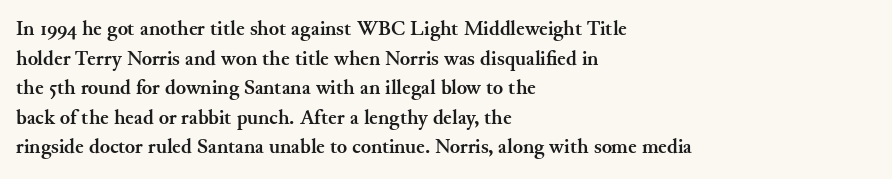
{"italic": "no", "bold": "yes", "underline": "no", "align": "left", "line_spacing": "normal", "line_spacing_ratio": 1.41, "letter_spacing": "normal", "letter_spacing_em": 0.0, "glyph_px": 21}
